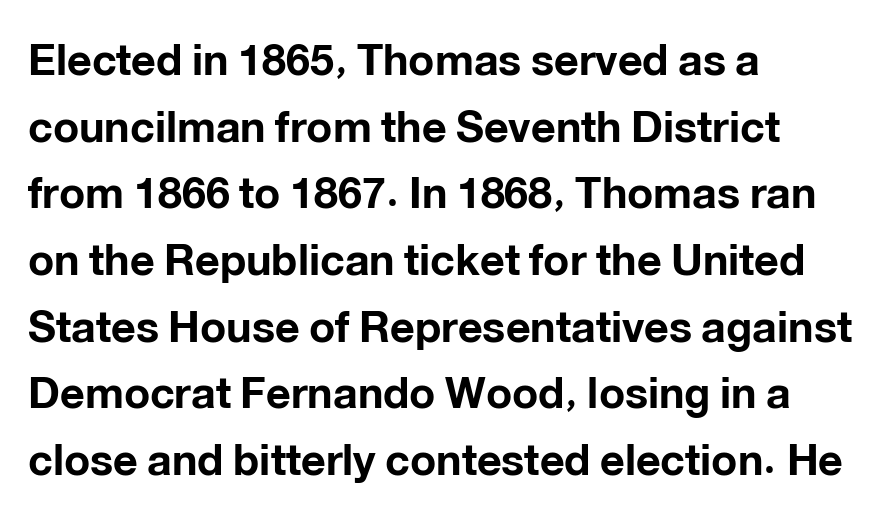
{"serif": "no", "italic": "no", "bold": "yes", "weight": "bold", "width": "normal", "stroke_contrast": "low", "x_height": "medium", "monospaced": "no", "underline": "no", "align": "left", "line_spacing": "normal", "line_spacing_ratio": 1.55, "letter_spacing": "normal", "letter_spacing_em": 0.0, "glyph_px": 43}
